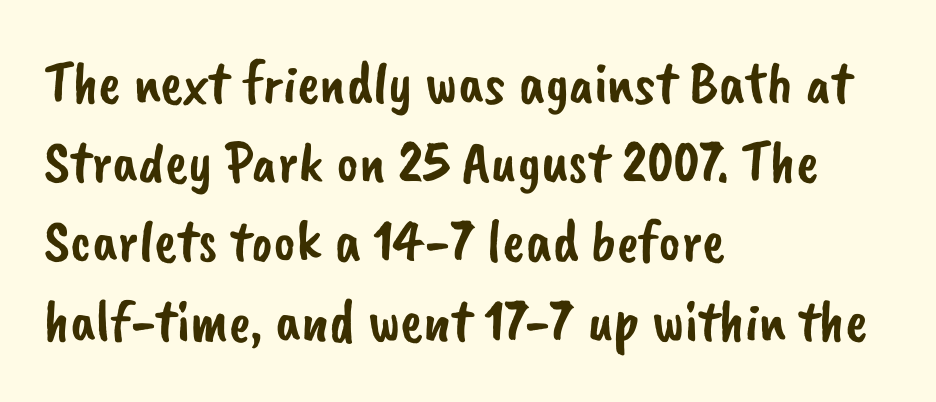
Q: Is the typeface a serif or a sans-serif typeface? A: Sans-serif.
Q: Is the text underlined? A: No.
Q: How is the paragraph aligned? A: Left-aligned.
Q: Is the spacing between letters normal or unusually wide? A: Normal.
Q: Is the spacing between lines tight, normal or loose? A: Normal.
Q: Width (condensed, normal, or wide)? A: Normal.
Q: Stroke contrast? A: Low.
Q: x-height? A: Small.
Q: Monospaced? A: No.
